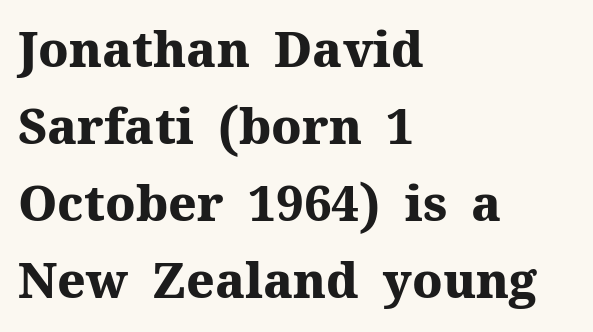
The image shows 49 px heavy serif type, upright; set left-aligned, normal line spacing (1.57x), normal letter spacing, not underlined; medium stroke contrast and a medium x-height.
